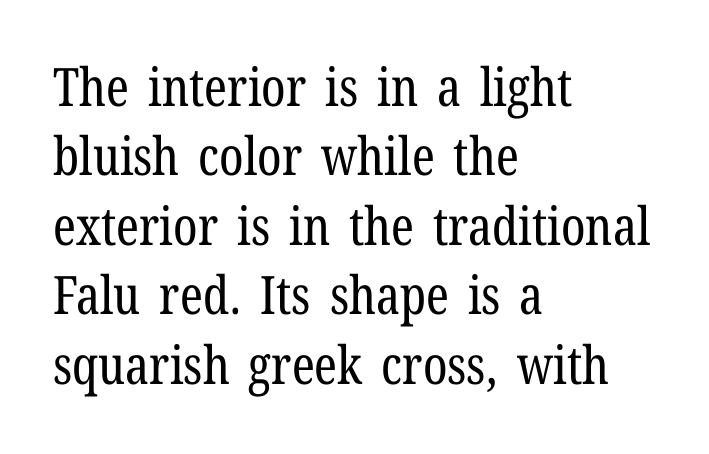
Q: Is the text bold? A: No.
Q: Is the text italic (slanted)? A: No, it is upright.
Q: Is the typeface a serif or a sans-serif typeface? A: Serif.
Q: Is the text underlined? A: No.
Q: How is the paragraph aligned? A: Left-aligned.
Q: Is the spacing between letters normal or unusually wide? A: Normal.
Q: Is the spacing between lines tight, normal or loose? A: Normal.
Q: Width (condensed, normal, or wide)? A: Condensed.
Q: Stroke contrast? A: Low.
Q: x-height? A: Medium.
Q: Monospaced? A: No.
